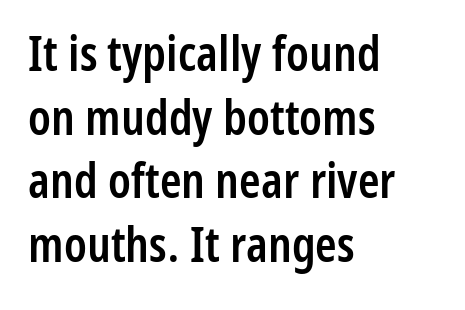
Q: Is the text bold? A: Semi-bold.
Q: Is the text italic (slanted)? A: No, it is upright.
Q: Is the typeface a serif or a sans-serif typeface? A: Sans-serif.
Q: Is the text underlined? A: No.
Q: How is the paragraph aligned? A: Left-aligned.
Q: Is the spacing between letters normal or unusually wide? A: Normal.
Q: Is the spacing between lines tight, normal or loose? A: Normal.
Q: Width (condensed, normal, or wide)? A: Condensed.
Q: Stroke contrast? A: Low.
Q: x-height? A: Medium.
Q: Monospaced? A: No.
